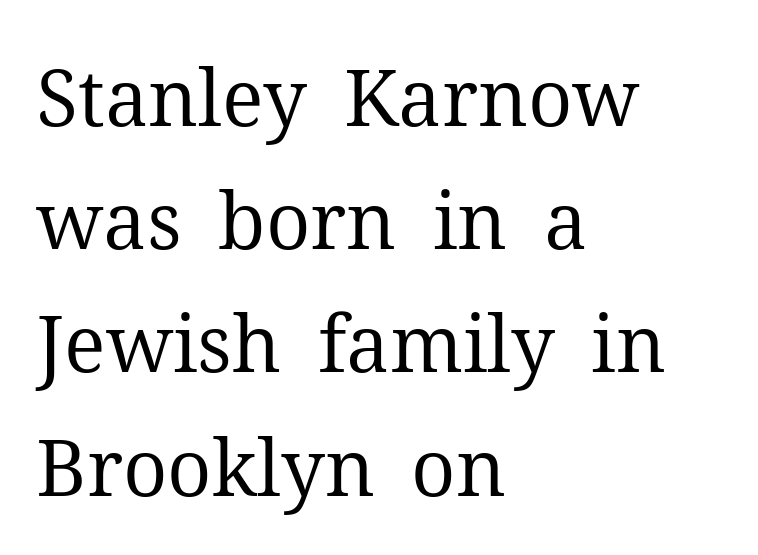
The image shows 78 px regular-weight serif type, upright; set left-aligned, normal line spacing (1.58x), normal letter spacing, not underlined; medium stroke contrast and a medium x-height.
